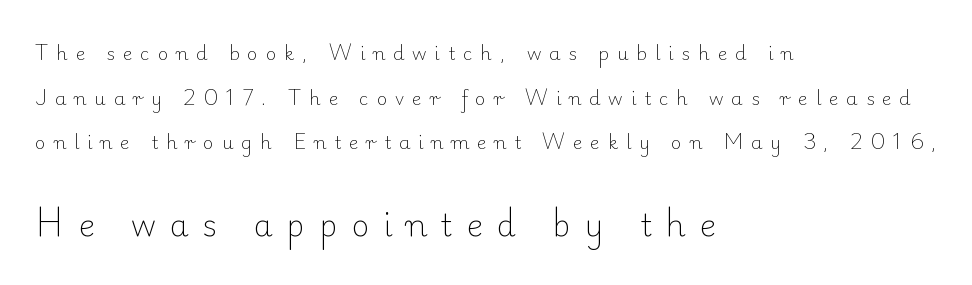
This sample trades compactness for vertical openness between lines. Is this a heavy cut? Hardly; it is regular or lighter. Do the characters align in a grid? No, the font is proportional. Type without underlining.
